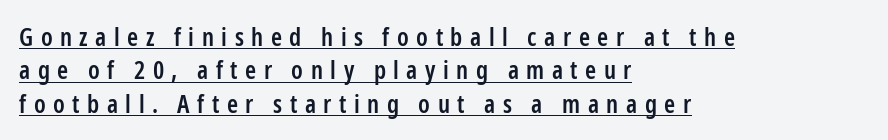
The image shows 25 px text type, upright; set left-aligned, normal line spacing (1.34x), unusually wide letter spacing (+0.3 em), underlined.
